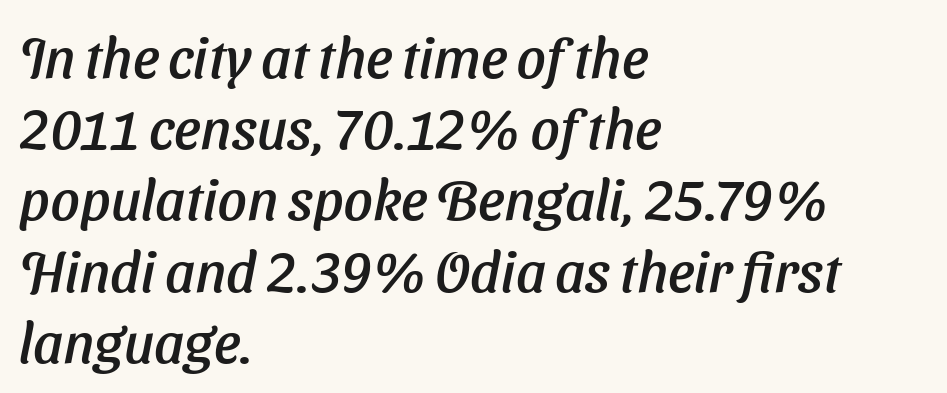
The image shows 57 px text type; set left-aligned, normal line spacing (1.25x), normal letter spacing, not underlined; low stroke contrast and a medium x-height.
